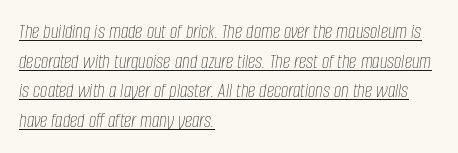
Students, note that the glyphs here touch the page at normal intervals. Every character sits at an angle, as italics do. Is there an underline? Yes — a line sits under the letters. Reading down the block, your eye returns to a fixed left position each line. Does the leading feel generous? No, just average.
